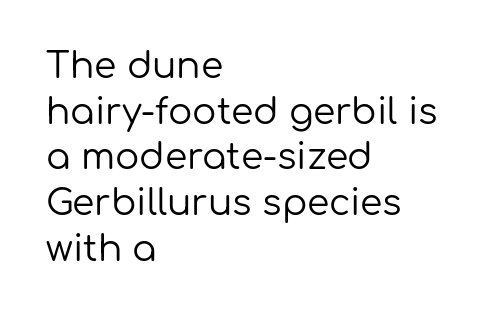
The image shows 36 px regular-weight sans-serif type, upright; set left-aligned, normal line spacing (1.27x), normal letter spacing, not underlined; low stroke contrast and a medium x-height.
